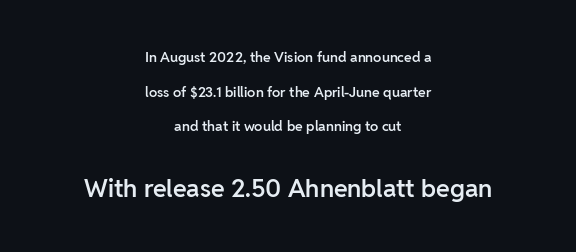
Q: Is the text bold? A: Semi-bold.
Q: Is the text italic (slanted)? A: No, it is upright.
Q: Is the text underlined? A: No.
Q: How is the paragraph aligned? A: Centered.
Q: Is the spacing between letters normal or unusually wide? A: Normal.
Q: Is the spacing between lines tight, normal or loose? A: Loose.
Q: Which block of text is set in a larger size, the first (top) or the second (bottom)? A: The second (bottom) one.
